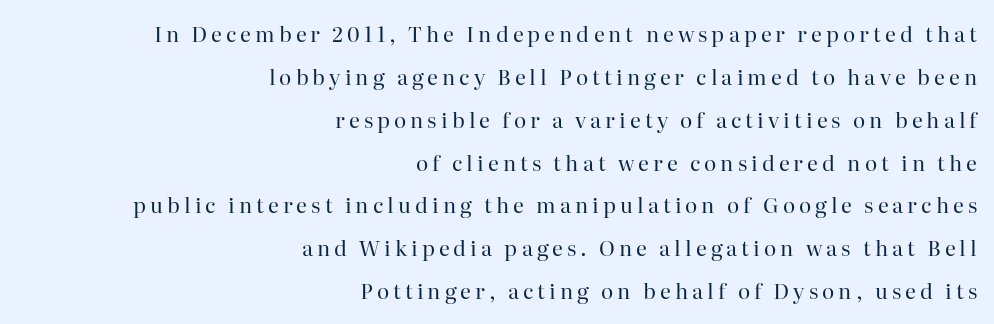
The letters stand upright; this is a roman face. The lines are quadded right. Notice the wide empty band between every row — that's loose leading. The strip under each line holds only bare page.
